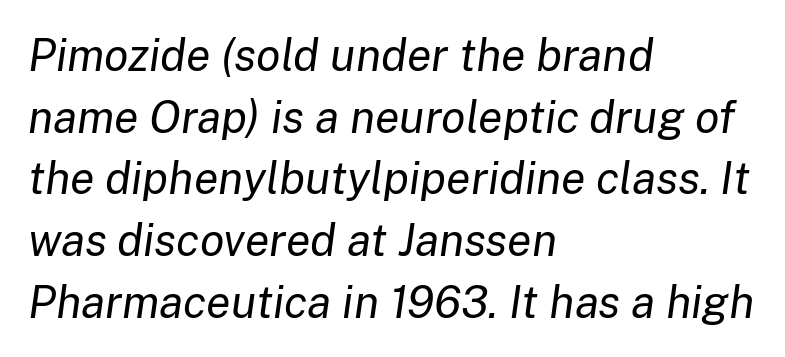
Letter spacing: default. In terms of leading, this rendering sits right in the middle. A typesetter would call this proportional, since set widths differ per character. Slant detected: the letters are inclined.
